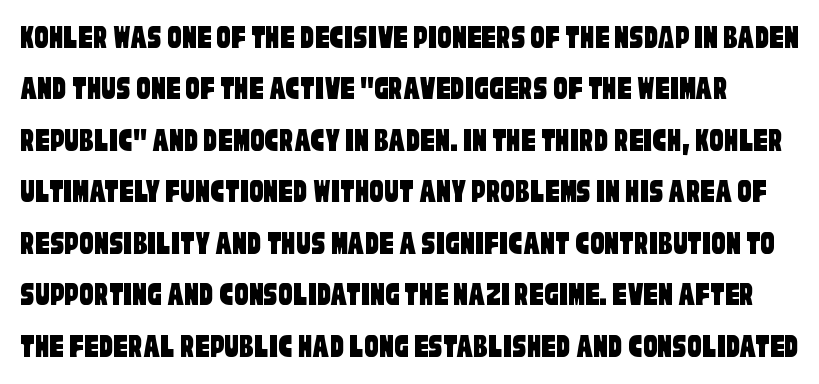
{"serif": "no", "width": "condensed", "stroke_contrast": "low", "x_height": "large", "monospaced": "no", "underline": "no", "line_spacing": "normal", "line_spacing_ratio": 1.47, "letter_spacing": "normal", "letter_spacing_em": 0.0, "glyph_px": 35}
